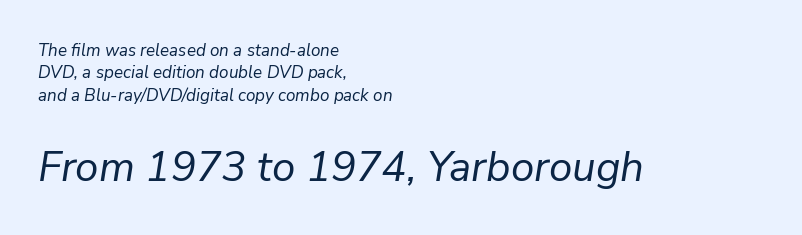
Q: Is the text bold? A: No.
Q: Is the text italic (slanted)? A: Yes, it leans right by about 9 degrees.
Q: Is the text underlined? A: No.
Q: How is the paragraph aligned? A: Left-aligned.
Q: Is the spacing between letters normal or unusually wide? A: Normal.
Q: Is the spacing between lines tight, normal or loose? A: Normal.
Q: Which block of text is set in a larger size, the first (top) or the second (bottom)? A: The second (bottom) one.
Q: Width (condensed, normal, or wide)? A: Normal.
Q: Stroke contrast? A: Low.
Q: x-height? A: Medium.
Q: Monospaced? A: No.
